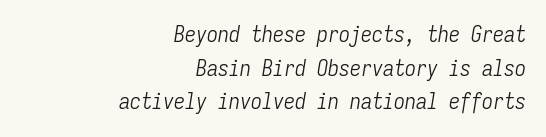
Ink coverage per letter is moderate at most. The text block is weighted toward the right margin, trailing off unevenly leftward. The leading is moderate, giving the passage an even texture. Rule under the text: the space is simply empty. Would a proofreader flag this as italicized? Yes.
